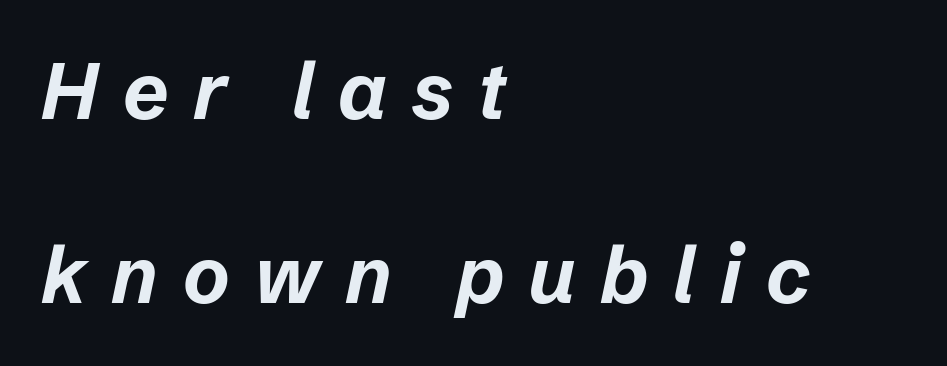
The image shows 79 px bold type, italic (leaning right); set left-aligned, loose line spacing (2.33x), unusually wide letter spacing (+0.31 em), not underlined; low stroke contrast and a medium x-height.
